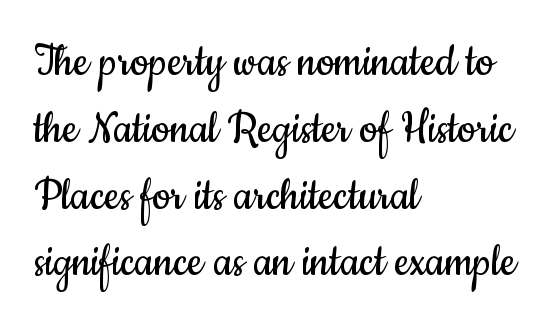
The image shows 51 px regular-weight, condensed sans-serif type; set left-aligned, normal line spacing (1.31x), normal letter spacing, not underlined; low stroke contrast and a small x-height.
